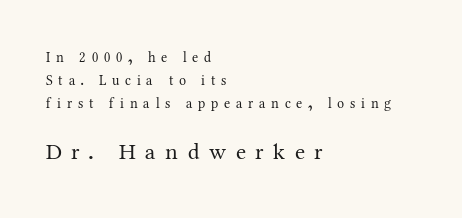
{"italic": "no", "bold": "no", "underline": "no", "align": "left", "line_spacing": "normal", "line_spacing_ratio": 1.64, "letter_spacing": "wide", "letter_spacing_em": 0.41, "larger_block": "second", "size_ratio": 1.64, "glyph_px": 23}
